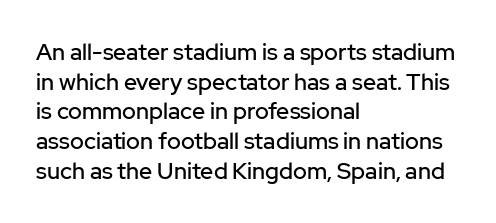
Descenders are the only things crossing below the line. A classic flush-left, rag-right setting is used for this passage. Upright lettering throughout. Quick note: interline space is typical. Letter spacing: default.
